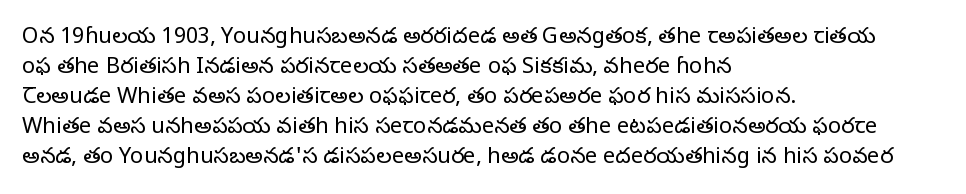
Q: Is the text bold? A: No.
Q: Is the text italic (slanted)? A: No, it is upright.
Q: Is the text underlined? A: No.
Q: How is the paragraph aligned? A: Left-aligned.
Q: Is the spacing between letters normal or unusually wide? A: Normal.
Q: Is the spacing between lines tight, normal or loose? A: Normal.
